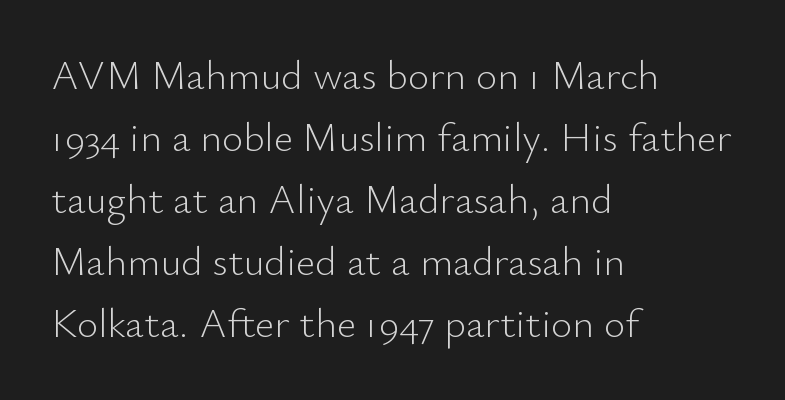
The image shows 41 px light sans-serif type, upright; set left-aligned, normal line spacing (1.51x), normal letter spacing, not underlined; low stroke contrast and a small x-height.
